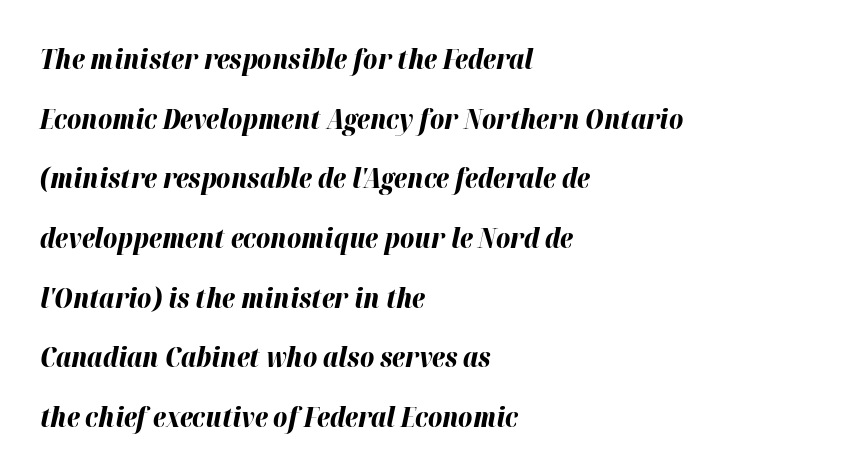
Q: Is the text bold? A: Yes.
Q: Is the text italic (slanted)? A: Yes, it leans right by about 12 degrees.
Q: Is the text underlined? A: No.
Q: How is the paragraph aligned? A: Left-aligned.
Q: Is the spacing between letters normal or unusually wide? A: Normal.
Q: Is the spacing between lines tight, normal or loose? A: Loose.
